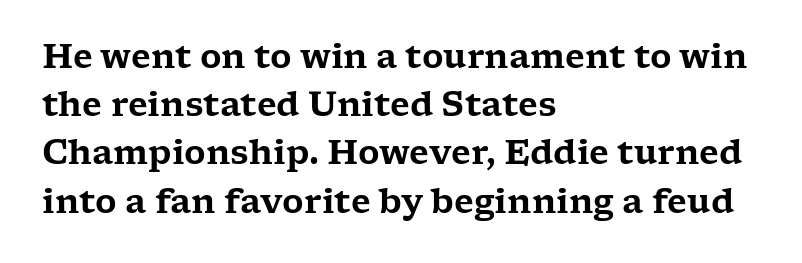
The rendering keeps characters at their native spacing. The text was rendered using a seriffed face with decorative stroke endings. Nobody drew a line under any word here. Varying glyph widths throughout — classic text-font behaviour. Leftover space on each line is placed entirely after the last word. The lettering stays uniformly vertical, giving the passage a roman look.
